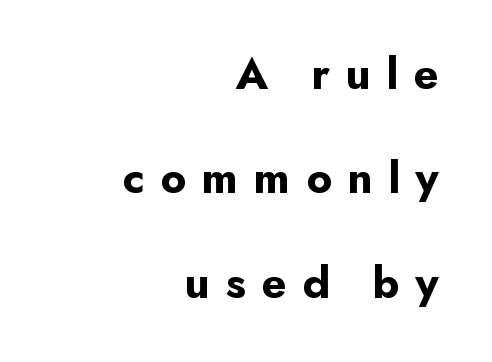
{"serif": "no", "italic": "no", "bold": "yes", "weight": "bold", "width": "normal", "stroke_contrast": "low", "x_height": "small", "monospaced": "no", "underline": "no", "align": "right", "line_spacing": "loose", "line_spacing_ratio": 2.27, "letter_spacing": "wide", "letter_spacing_em": 0.33, "glyph_px": 46}
